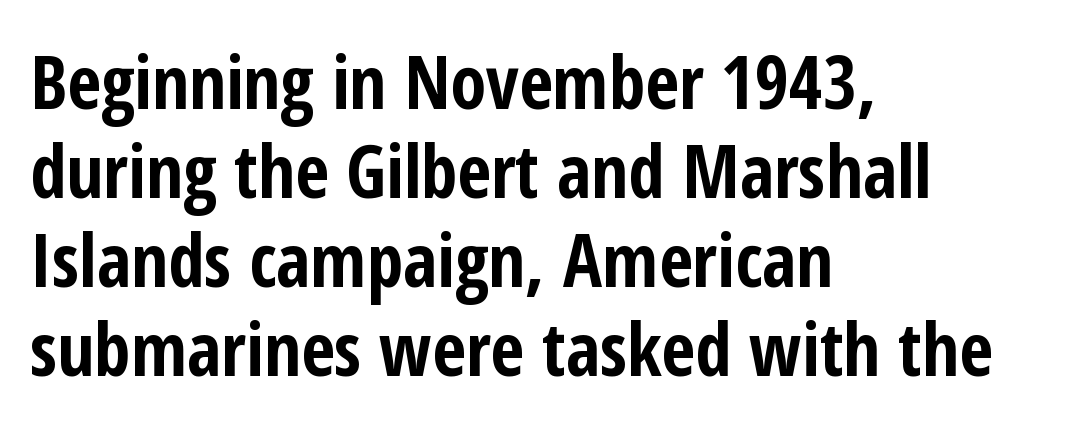
The image shows 73 px bold, condensed sans-serif type, upright; set left-aligned, line spacing 1.22x, normal letter spacing, not underlined; low stroke contrast and a medium x-height.
